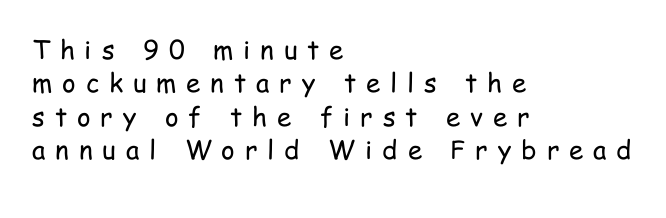
Compared with a typical body face, this is equally light or lighter still. The zone under the glyphs is completely vacant. The block of text has a typical density, with ordinary space between rows. The paragraph shown leans on its left margin. Every stem runs plumb, perpendicular to the baseline.
